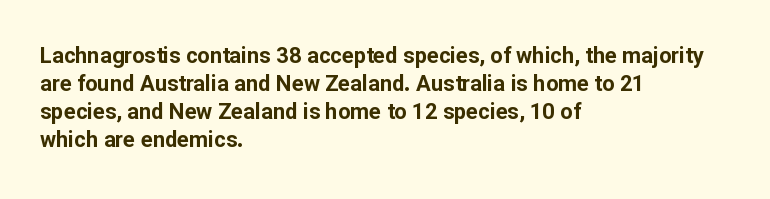
The image shows 22 px bold type, upright; set left-aligned, normal line spacing (1.27x), normal letter spacing, not underlined.
